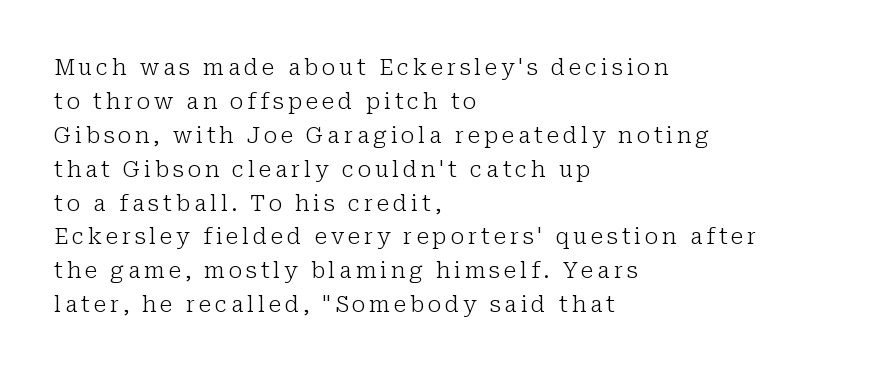
Q: Is the text bold? A: No.
Q: Is the text italic (slanted)? A: No, it is upright.
Q: Is the text underlined? A: No.
Q: How is the paragraph aligned? A: Left-aligned.
Q: Is the spacing between lines tight, normal or loose? A: Normal.
